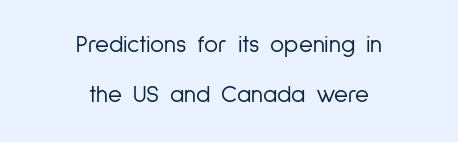
Q: Is the text bold? A: No.
Q: Is the text italic (slanted)? A: No, it is upright.
Q: Is the text underlined? A: No.
Q: How is the paragraph aligned? A: Centered.
Q: Is the spacing between letters normal or unusually wide? A: Normal.
Q: Is the spacing between lines tight, normal or loose? A: Loose.
